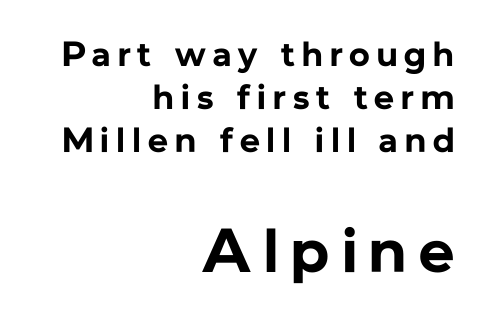
Q: Is the text bold? A: Yes.
Q: Is the text italic (slanted)? A: No, it is upright.
Q: Is the typeface a serif or a sans-serif typeface? A: Sans-serif.
Q: Is the text underlined? A: No.
Q: How is the paragraph aligned? A: Right-aligned.
Q: Is the spacing between letters normal or unusually wide? A: Unusually wide.
Q: Which block of text is set in a larger size, the first (top) or the second (bottom)? A: The second (bottom) one.
Q: Width (condensed, normal, or wide)? A: Normal.
Q: Stroke contrast? A: Low.
Q: x-height? A: Medium.
Q: Monospaced? A: No.
